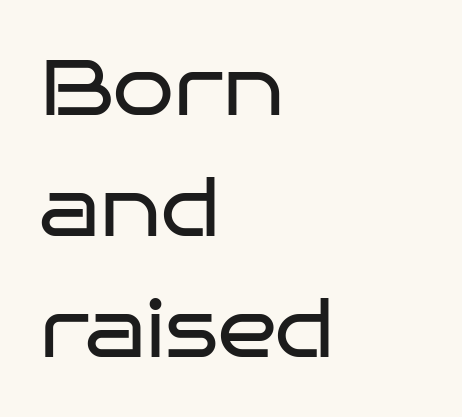
The image shows 78 px regular-weight, wide sans-serif type, upright; set left-aligned, normal line spacing (1.55x), normal letter spacing, not underlined; low stroke contrast and a large x-height.
